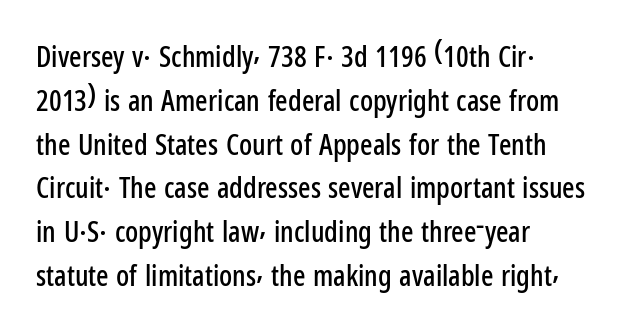
The image shows 29 px condensed sans-serif type, upright; set left-aligned, normal line spacing (1.51x), normal letter spacing, not underlined; low stroke contrast and a medium x-height.
